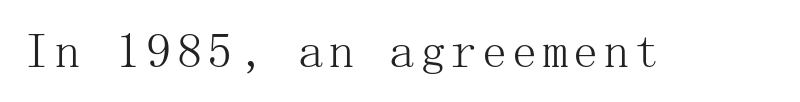
The image shows 50 px light serif type, upright; set not underlined; medium stroke contrast and a medium x-height.
